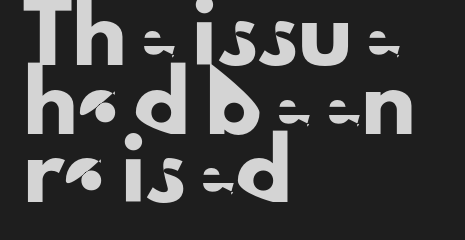
{"serif": "no", "italic": "no", "width": "normal", "stroke_contrast": "low", "x_height": "small", "monospaced": "no", "underline": "no", "align": "left", "line_spacing": "normal", "line_spacing_ratio": 1.25, "letter_spacing": "normal", "letter_spacing_em": 0.0, "glyph_px": 55}
